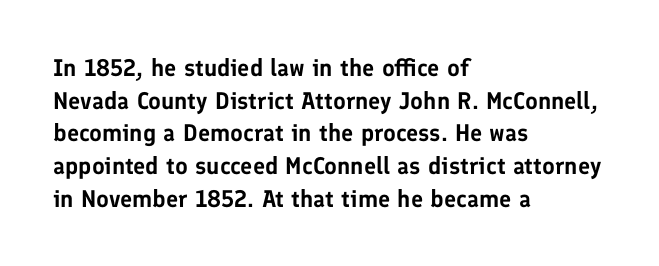
The image shows 24 px text type, upright; set left-aligned, normal line spacing (1.36x), normal letter spacing, not underlined.
